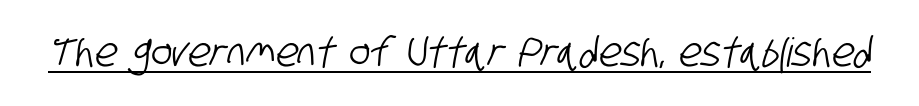
The image shows 40 px condensed sans-serif type; set normal letter spacing, underlined; low stroke contrast and a large x-height.
